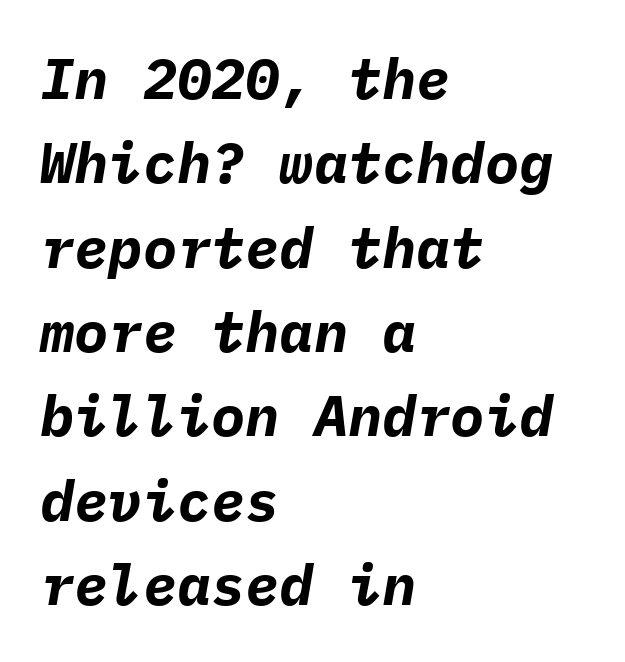
{"italic": "yes", "lean": "right", "slant_degrees": 9, "bold": "yes", "weight": "bold", "width": "normal", "stroke_contrast": "low", "x_height": "medium", "monospaced": "yes", "underline": "no", "align": "left", "line_spacing": "normal", "line_spacing_ratio": 1.48, "letter_spacing": "normal", "letter_spacing_em": 0.0, "glyph_px": 57}
